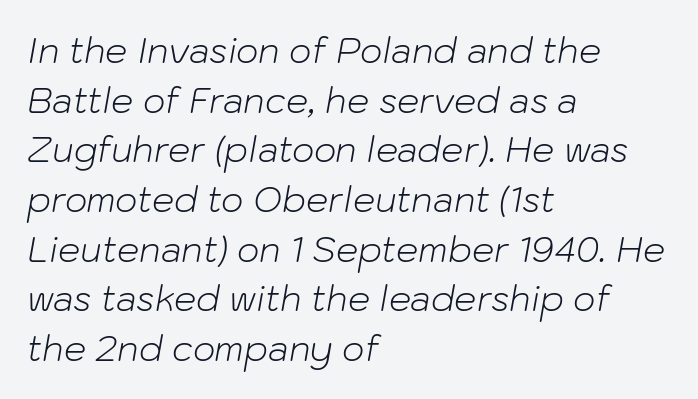
Notice how the stems are inclined rather than vertical — that's the hallmark of italics. A typesetter would call this leading conventional body-copy spacing. What stands out about the letter spacing? Nothing — it is the standard amount. Underline: absent. The passage shown is not bold in any degree. Spacing verdict: proportional, widths tailored to each character.
